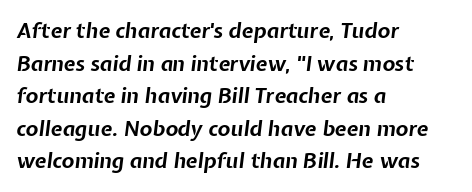
{"italic": "yes", "lean": "right", "slant_degrees": 7, "bold": "yes", "underline": "no", "align": "left", "line_spacing": "normal", "line_spacing_ratio": 1.55, "letter_spacing": "normal", "letter_spacing_em": 0.0, "glyph_px": 21}
